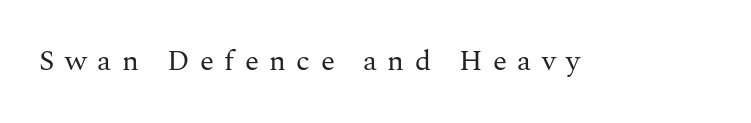
{"serif": "yes", "italic": "no", "bold": "no", "weight": "regular", "width": "normal", "stroke_contrast": "medium", "x_height": "medium", "monospaced": "no", "underline": "no", "letter_spacing": "wide", "letter_spacing_em": 0.36, "glyph_px": 29}
